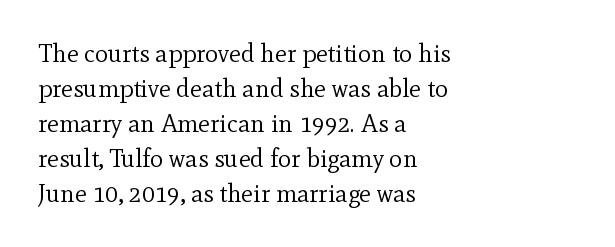
{"italic": "no", "bold": "no", "underline": "no", "align": "left", "line_spacing": "normal", "line_spacing_ratio": 1.4, "letter_spacing": "normal", "letter_spacing_em": 0.0, "glyph_px": 25}
